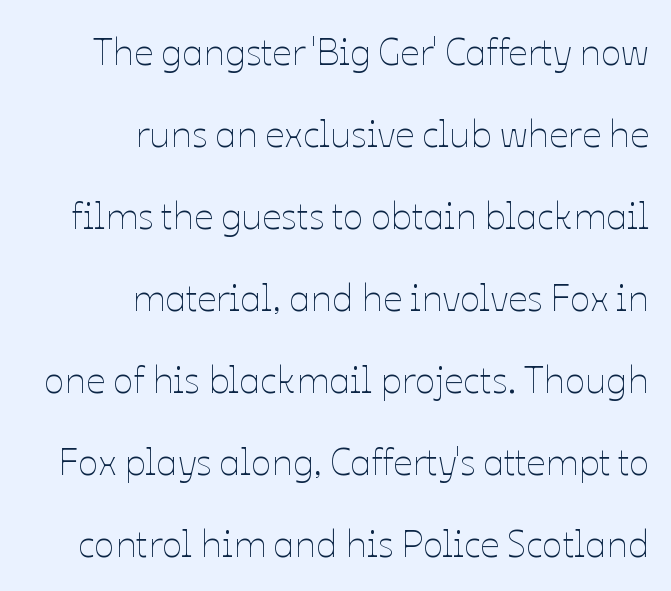
Q: Is the text bold? A: No.
Q: Is the text italic (slanted)? A: No, it is upright.
Q: Is the text underlined? A: No.
Q: How is the paragraph aligned? A: Right-aligned.
Q: Is the spacing between letters normal or unusually wide? A: Normal.
Q: Is the spacing between lines tight, normal or loose? A: Loose.
Q: Width (condensed, normal, or wide)? A: Normal.
Q: Stroke contrast? A: Low.
Q: x-height? A: Medium.
Q: Monospaced? A: No.
